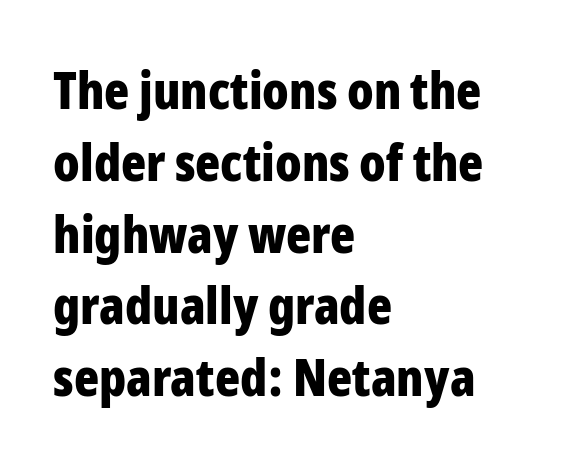
Q: Is the text bold? A: Yes.
Q: Is the text italic (slanted)? A: No, it is upright.
Q: Is the typeface a serif or a sans-serif typeface? A: Sans-serif.
Q: Is the text underlined? A: No.
Q: How is the paragraph aligned? A: Left-aligned.
Q: Is the spacing between letters normal or unusually wide? A: Normal.
Q: Is the spacing between lines tight, normal or loose? A: Normal.
Q: Width (condensed, normal, or wide)? A: Condensed.
Q: Stroke contrast? A: Low.
Q: x-height? A: Medium.
Q: Monospaced? A: No.
